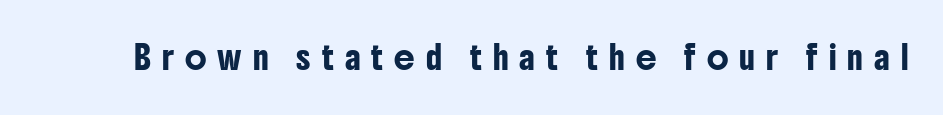
The image shows 23 px text type, upright; set unusually wide letter spacing (+0.48 em), not underlined.
